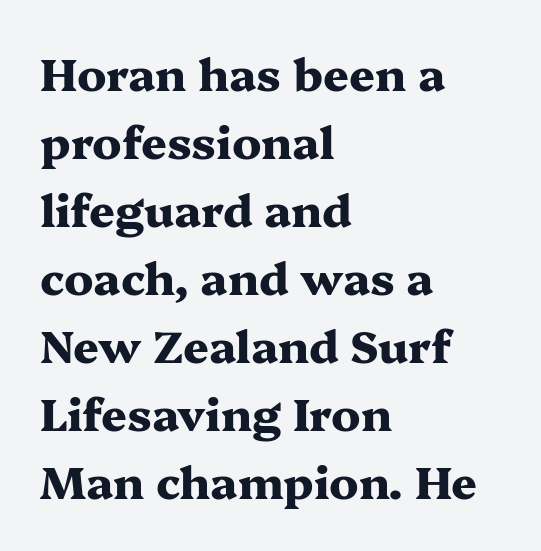
Baseline-to-baseline distance is the conventional proportion of letter height. Underlining? Definitely not there. Does the type have serifs? Yes, each stem ends in a small foot. The typesetting leans heavy: a genuine bold. Does the copy run flush right? No — it runs flush left.
